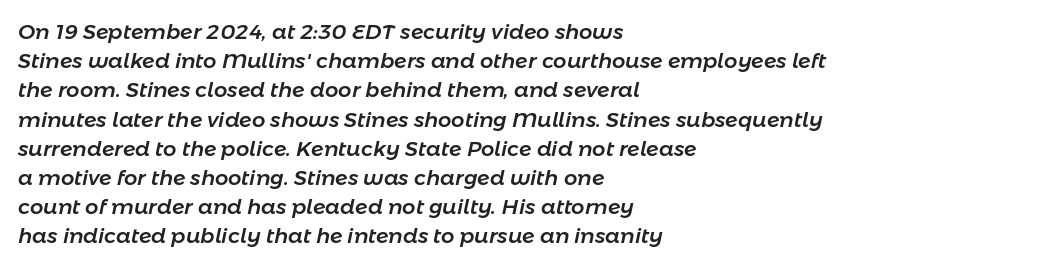
The image shows 21 px text type, italic (leaning right); set left-aligned, normal line spacing (1.39x), normal letter spacing, not underlined.
